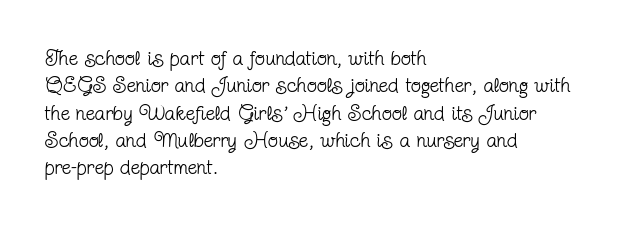
Reading down the block, your eye returns to a fixed left position each line. The weight tops out at a normal text grade. Interline gaps are of average width in this sample. The letters sit at their default tracking, neither squeezed nor spread.
